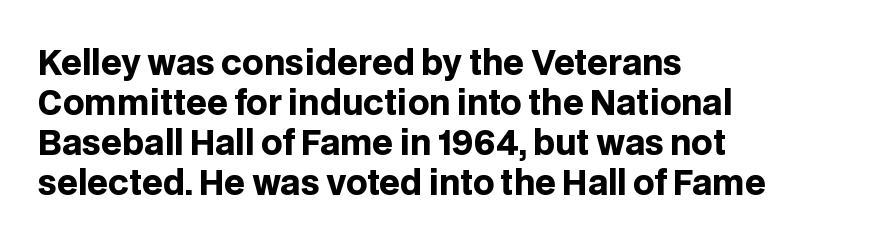
{"serif": "no", "italic": "no", "bold": "yes", "weight": "heavy", "width": "normal", "stroke_contrast": "low", "x_height": "large", "monospaced": "no", "underline": "no", "align": "left", "line_spacing_ratio": 1.21, "letter_spacing": "normal", "letter_spacing_em": 0.0, "glyph_px": 33}
